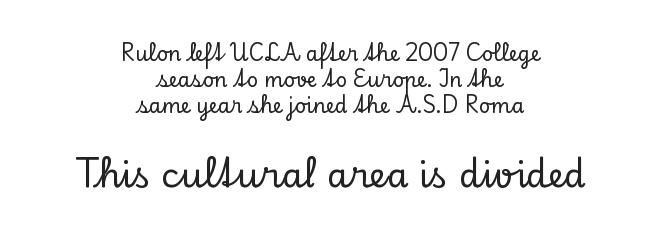
The image shows 35 px text type, upright; set centered, normal line spacing (1.31x), normal letter spacing, not underlined; the second (bottom) block is 1.75x larger; low stroke contrast and a small x-height.
